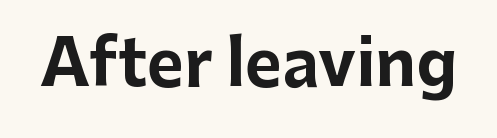
Q: Is the text bold? A: Yes.
Q: Is the text italic (slanted)? A: No, it is upright.
Q: Is the typeface a serif or a sans-serif typeface? A: Sans-serif.
Q: Is the text underlined? A: No.
Q: Is the spacing between letters normal or unusually wide? A: Normal.
Q: Width (condensed, normal, or wide)? A: Normal.
Q: Stroke contrast? A: Low.
Q: x-height? A: Medium.
Q: Monospaced? A: No.
